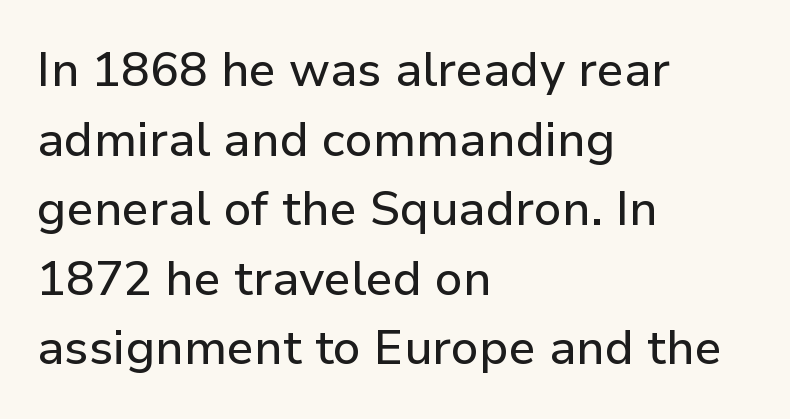
Q: Is the text italic (slanted)? A: No, it is upright.
Q: Is the typeface a serif or a sans-serif typeface? A: Sans-serif.
Q: Is the text underlined? A: No.
Q: How is the paragraph aligned? A: Left-aligned.
Q: Is the spacing between letters normal or unusually wide? A: Normal.
Q: Is the spacing between lines tight, normal or loose? A: Normal.
Q: Width (condensed, normal, or wide)? A: Normal.
Q: Stroke contrast? A: Low.
Q: x-height? A: Medium.
Q: Monospaced? A: No.
